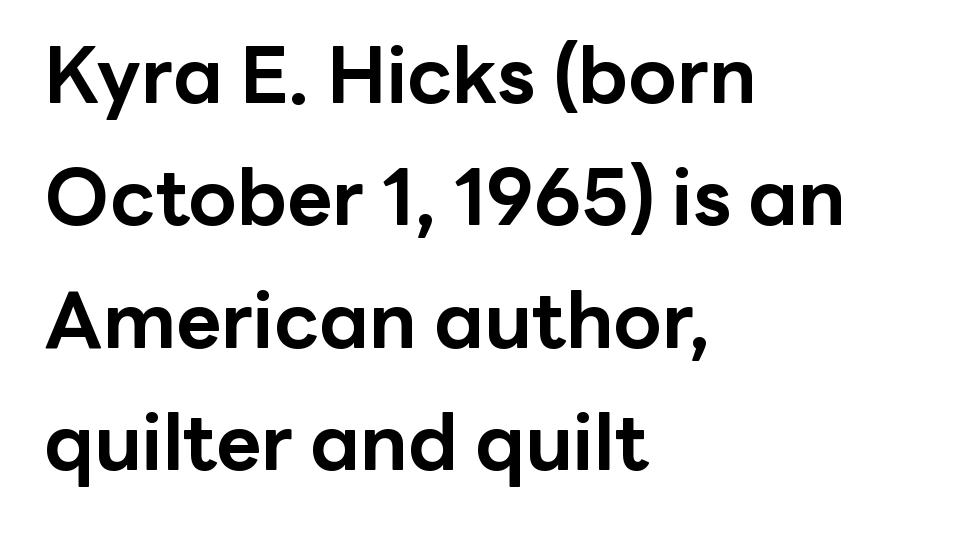
Heft: maximum for text — a bold. Which margin do the lines hug? The left one — the right edge is uneven. The letters stand upright; this is a roman face. The horizontal fit of the characters is conventional and even. The text was rendered using a sans face with plain stroke endings.
